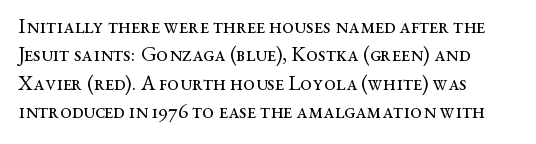
Evenly set lines give the paragraph a standard silhouette. Students, note that the glyphs here touch the page at normal intervals. In terms of posture, this sample is upright. Typeset ragged right — the left edge is the straight one.
